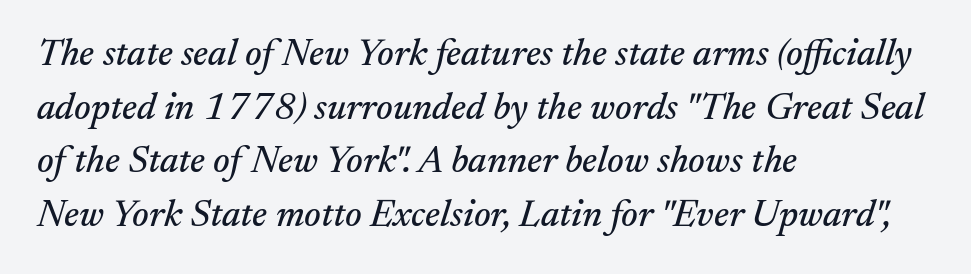
The image shows 38 px serif type, italic (leaning right); set left-aligned, normal line spacing (1.41x), normal letter spacing, not underlined; medium stroke contrast and a small x-height.
